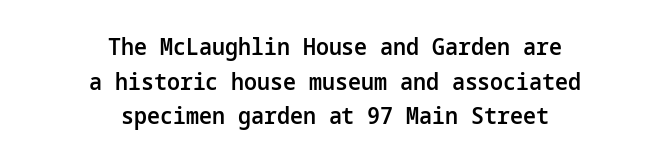
The image shows 23 px text type, upright; set centered, normal line spacing (1.51x), normal letter spacing, not underlined.
